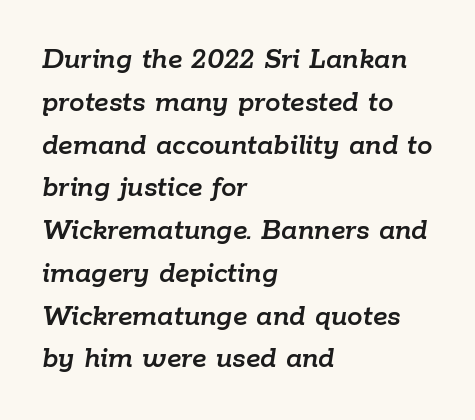
Q: Is the text italic (slanted)? A: Yes, it leans right by about 9 degrees.
Q: Is the text underlined? A: No.
Q: How is the paragraph aligned? A: Left-aligned.
Q: Is the spacing between letters normal or unusually wide? A: Normal.
Q: Is the spacing between lines tight, normal or loose? A: Normal.
Q: Width (condensed, normal, or wide)? A: Normal.
Q: Stroke contrast? A: Low.
Q: x-height? A: Medium.
Q: Monospaced? A: No.
